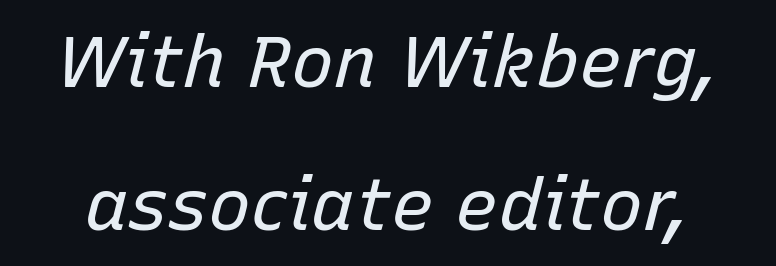
What stands out about the letter spacing? Nothing — it is the standard amount. The passage shown is not underscored anywhere. Spacing verdict: proportional, widths tailored to each character. The rendering applies a slant to the glyphs.
